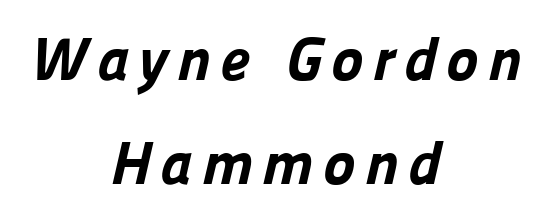
Q: Is the text bold? A: Yes.
Q: Is the typeface a serif or a sans-serif typeface? A: Sans-serif.
Q: Is the text underlined? A: No.
Q: How is the paragraph aligned? A: Centered.
Q: Width (condensed, normal, or wide)? A: Normal.
Q: Stroke contrast? A: Low.
Q: x-height? A: Medium.
Q: Monospaced? A: No.
